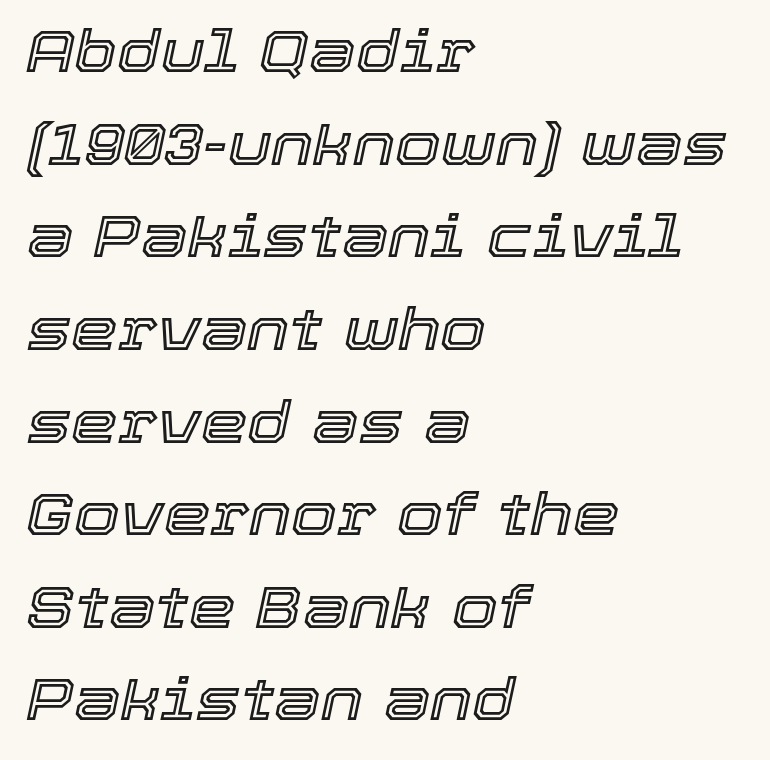
{"italic": "yes", "lean": "right", "slant_degrees": 12, "width": "normal", "x_height": "medium", "monospaced": "no", "underline": "no", "align": "left", "line_spacing": "normal", "line_spacing_ratio": 1.57, "letter_spacing": "normal", "letter_spacing_em": 0.0, "glyph_px": 59}
